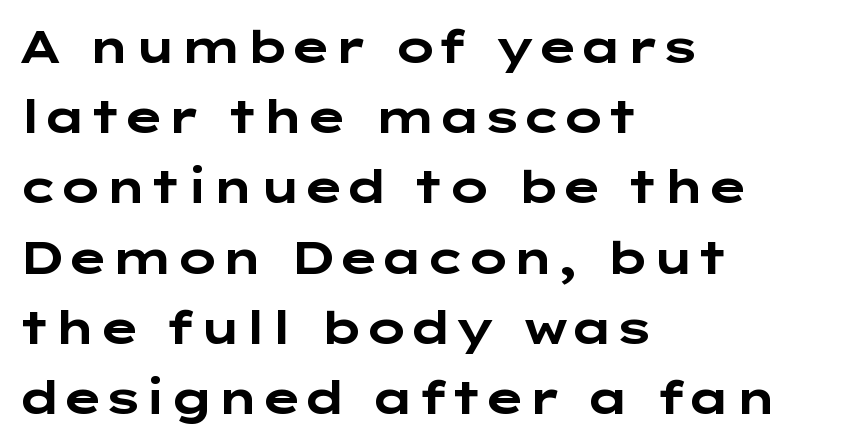
Leading matches the norm, producing a regular column. Does extra space separate the letters? No, they use regular spacing. When letters stand straight like this, we call the style roman or upright. Every row of glyphs begins at an identical x-position on the left. The letters carry no serifs — their stems end cleanly without finishing strokes. The words here are not underlined.
